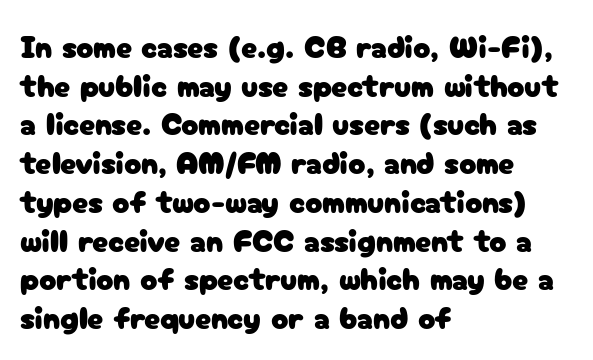
Caption: multi-line text, flush left, ragged right. These lines are rendered in a variable-pitch font. Examine the stroke ends and you'll find no serifs. A clean baseline with only descenders dipping below it. The horizontal fit of the characters is conventional and even.
